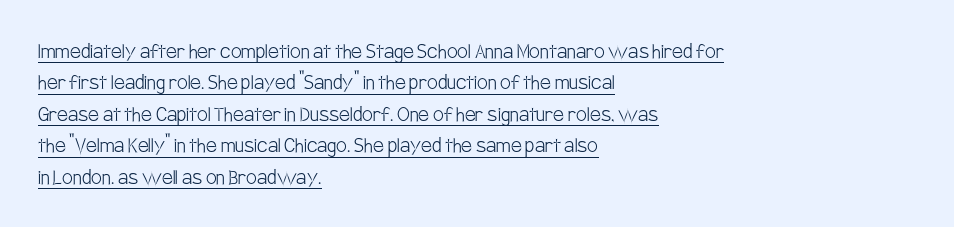
Q: Is the text bold? A: No.
Q: Is the text italic (slanted)? A: No, it is upright.
Q: Is the text underlined? A: Yes.
Q: How is the paragraph aligned? A: Left-aligned.
Q: Is the spacing between letters normal or unusually wide? A: Normal.
Q: Is the spacing between lines tight, normal or loose? A: Normal.
